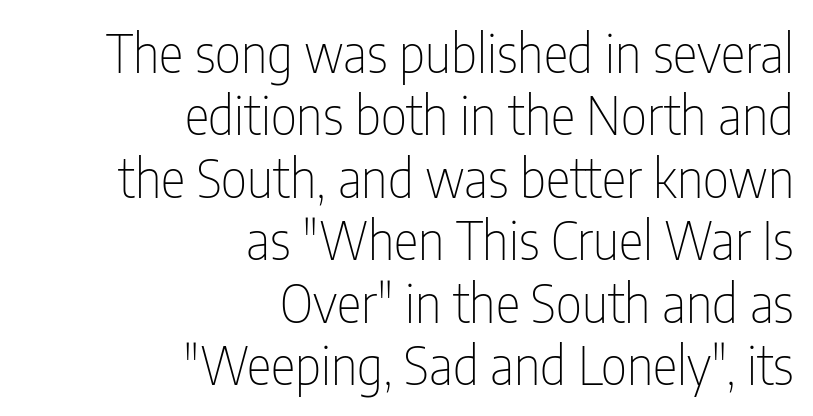
Q: Is the text bold? A: No.
Q: Is the text italic (slanted)? A: No, it is upright.
Q: Is the typeface a serif or a sans-serif typeface? A: Sans-serif.
Q: Is the text underlined? A: No.
Q: How is the paragraph aligned? A: Right-aligned.
Q: Is the spacing between letters normal or unusually wide? A: Normal.
Q: Width (condensed, normal, or wide)? A: Condensed.
Q: Stroke contrast? A: Low.
Q: x-height? A: Medium.
Q: Monospaced? A: No.
